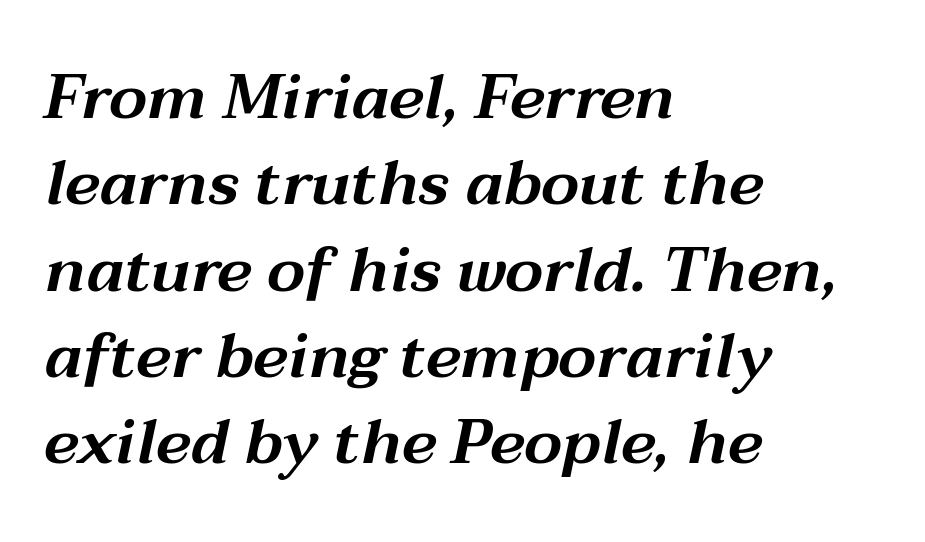
The image shows 63 px wide type, italic (leaning right); set left-aligned, normal line spacing (1.37x), normal letter spacing, not underlined; medium stroke contrast and a medium x-height.
